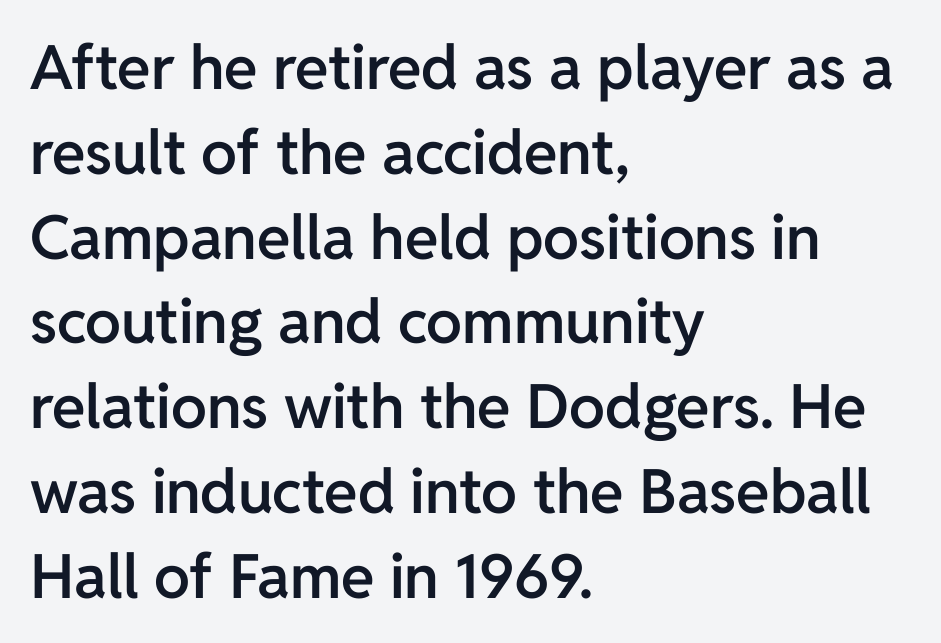
The image shows 61 px semibold sans-serif type, upright; set left-aligned, normal line spacing (1.39x), normal letter spacing, not underlined; low stroke contrast and a medium x-height.
